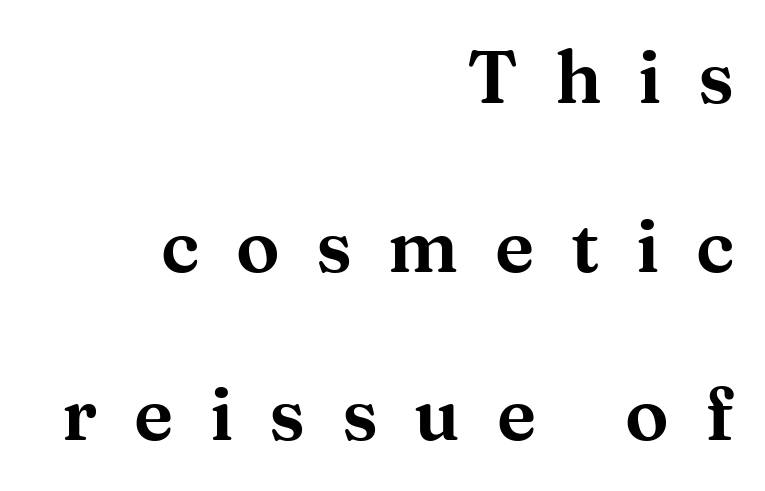
Words appear elongated and porous because spacing is wide. The area under the type is left untouched. Spacing verdict: proportional, widths tailored to each character. Does the type have serifs? Yes, each stem ends in a small foot.
